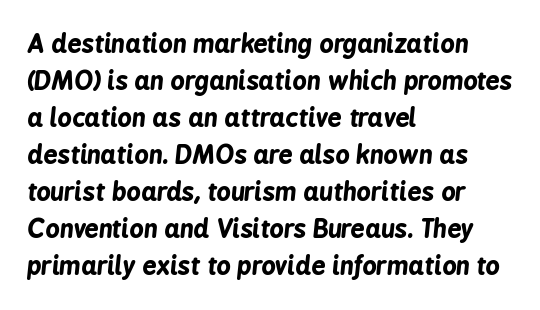
{"italic": "yes", "lean": "right", "slant_degrees": 6, "bold": "yes", "underline": "no", "align": "left", "line_spacing": "normal", "line_spacing_ratio": 1.48, "letter_spacing": "normal", "letter_spacing_em": 0.0, "glyph_px": 25}
